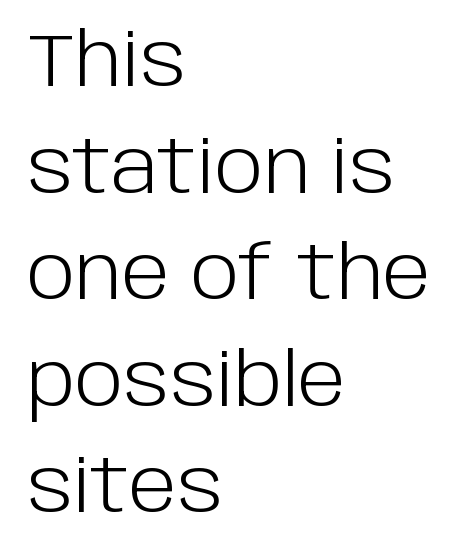
The image shows 73 px light sans-serif type, upright; set left-aligned, normal line spacing (1.46x), normal letter spacing, not underlined; low stroke contrast and a large x-height.
